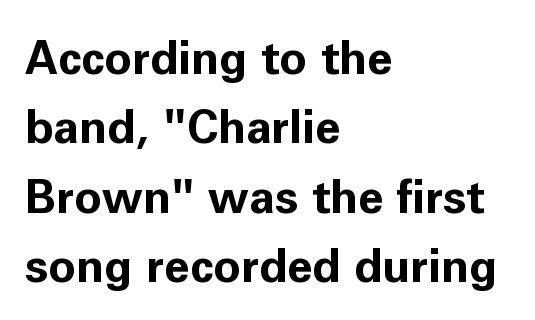
The image shows 46 px bold sans-serif type, upright; set left-aligned, normal line spacing (1.51x), normal letter spacing, not underlined; low stroke contrast and a medium x-height.
